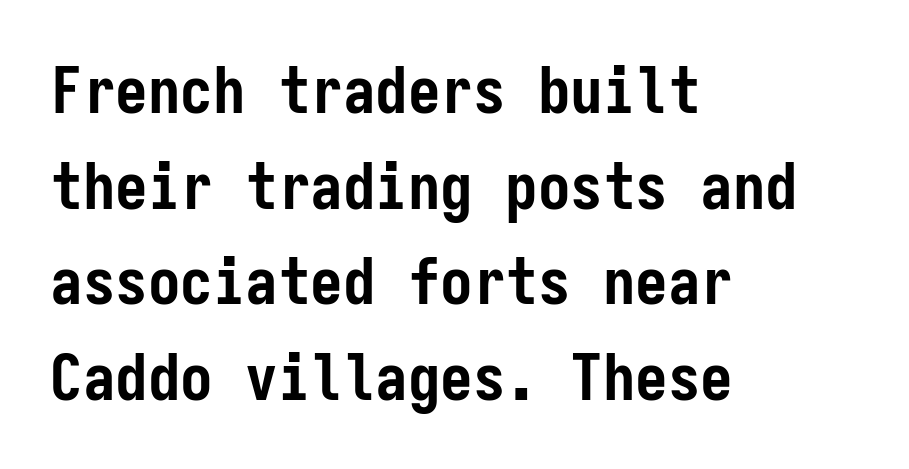
Q: Is the text bold? A: Yes.
Q: Is the text italic (slanted)? A: No, it is upright.
Q: Is the typeface a serif or a sans-serif typeface? A: Sans-serif.
Q: Is the text underlined? A: No.
Q: How is the paragraph aligned? A: Left-aligned.
Q: Is the spacing between letters normal or unusually wide? A: Normal.
Q: Is the spacing between lines tight, normal or loose? A: Normal.
Q: Width (condensed, normal, or wide)? A: Condensed.
Q: Stroke contrast? A: Low.
Q: x-height? A: Medium.
Q: Monospaced? A: Yes.
